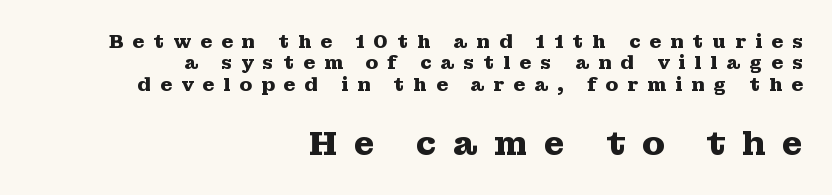
{"serif": "yes", "italic": "no", "bold": "yes", "weight": "heavy", "width": "wide", "stroke_contrast": "medium", "x_height": "medium", "monospaced": "no", "underline": "no", "align": "right", "line_spacing": "tight", "line_spacing_ratio": 1.13, "letter_spacing": "wide", "letter_spacing_em": 0.47, "larger_block": "second", "size_ratio": 1.79, "glyph_px": 34}
